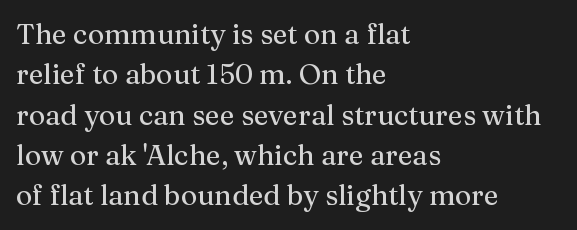
{"serif": "yes", "italic": "no", "width": "normal", "stroke_contrast": "medium", "x_height": "medium", "monospaced": "no", "underline": "no", "align": "left", "line_spacing": "normal", "line_spacing_ratio": 1.44, "letter_spacing": "normal", "letter_spacing_em": 0.0, "glyph_px": 28}
